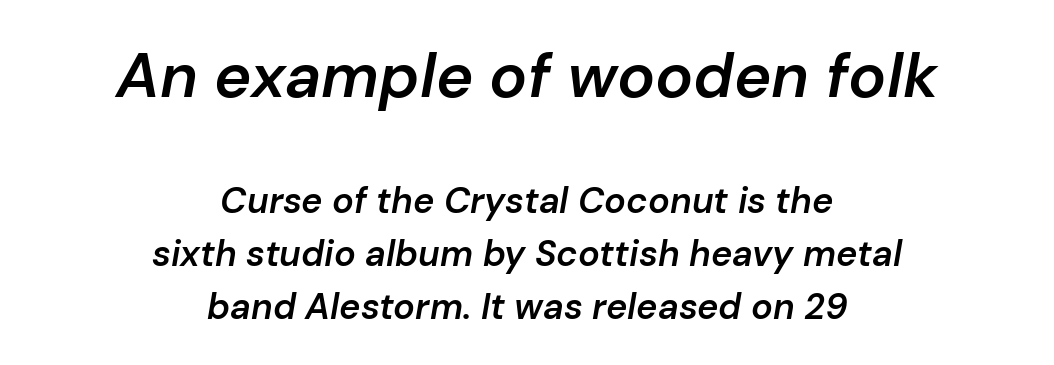
Is the type bold? Partly — it's a semibold, heavier than regular but not fully bold. Character widths vary here, with narrow letters taking less room than wide ones. Reading down the column, the eye jumps a familiar distance to each next line. Underlining? Definitely not there.
